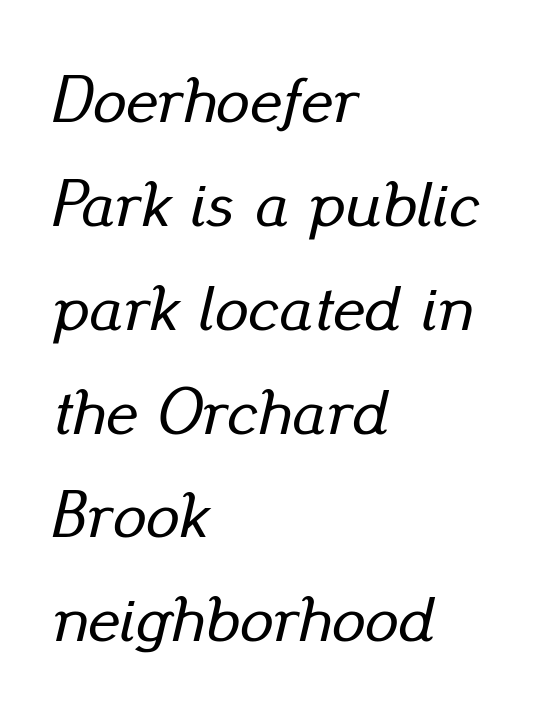
Q: Is the text italic (slanted)? A: Yes, it leans right by about 13 degrees.
Q: Is the text underlined? A: No.
Q: How is the paragraph aligned? A: Left-aligned.
Q: Is the spacing between letters normal or unusually wide? A: Normal.
Q: Is the spacing between lines tight, normal or loose? A: Normal.
Q: Width (condensed, normal, or wide)? A: Normal.
Q: Stroke contrast? A: Low.
Q: x-height? A: Small.
Q: Monospaced? A: No.
